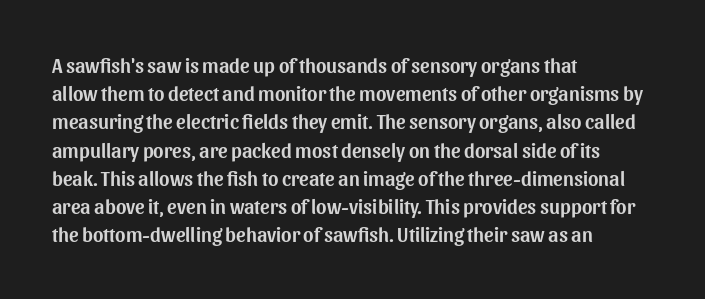
Quick note: interline space is typical. Layout note: lines flush left. The tracking reads as untouched default to a designer's eye. The passage shown is not underscored anywhere. The type sits square on the baseline with zero lean.
